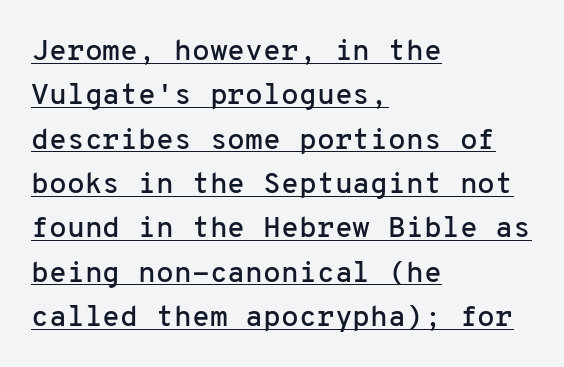
{"serif": "no", "italic": "no", "width": "normal", "stroke_contrast": "low", "x_height": "medium", "monospaced": "yes", "underline": "yes", "align": "left", "line_spacing": "normal", "line_spacing_ratio": 1.53, "letter_spacing": "normal", "letter_spacing_em": 0.0, "glyph_px": 29}
